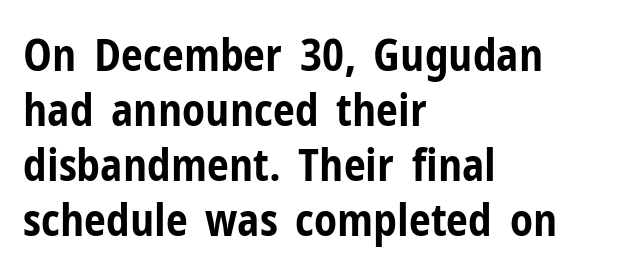
The image shows 44 px bold, condensed sans-serif type, upright; set left-aligned, normal line spacing (1.25x), normal letter spacing, not underlined; low stroke contrast and a medium x-height.
